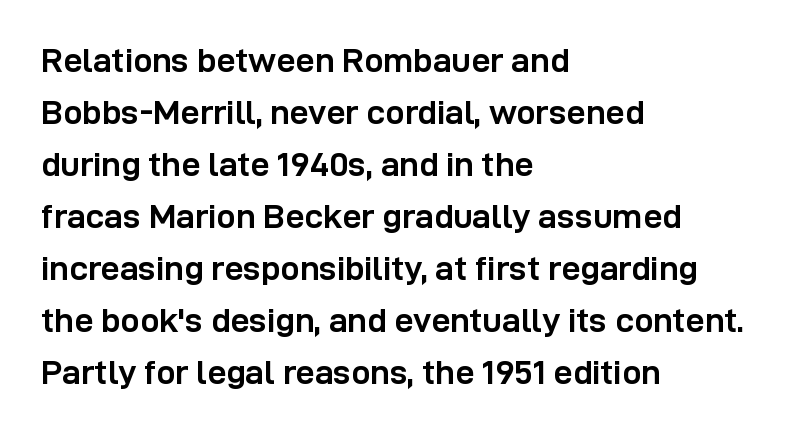
The image shows 34 px semibold sans-serif type, upright; set left-aligned, normal line spacing (1.53x), normal letter spacing, not underlined; low stroke contrast and a medium x-height.
